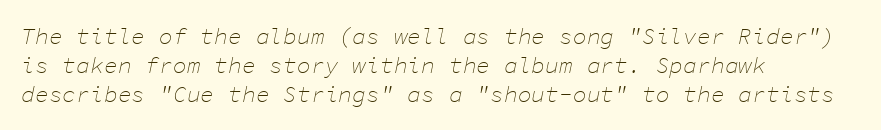
{"italic": "yes", "lean": "right", "slant_degrees": 11, "bold": "no", "underline": "no", "align": "left", "line_spacing": "normal", "line_spacing_ratio": 1.26, "letter_spacing": "normal", "letter_spacing_em": 0.0, "glyph_px": 23}
